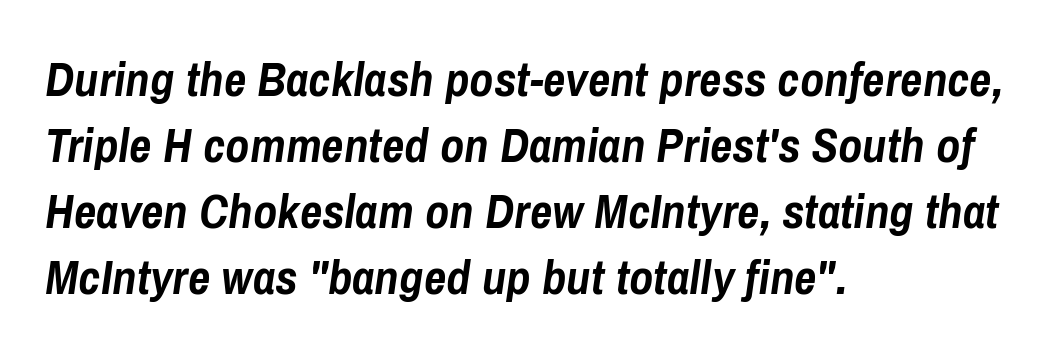
The image shows 49 px semibold, condensed type, italic (leaning right); set left-aligned, normal line spacing (1.35x), normal letter spacing, not underlined; low stroke contrast and a medium x-height.
